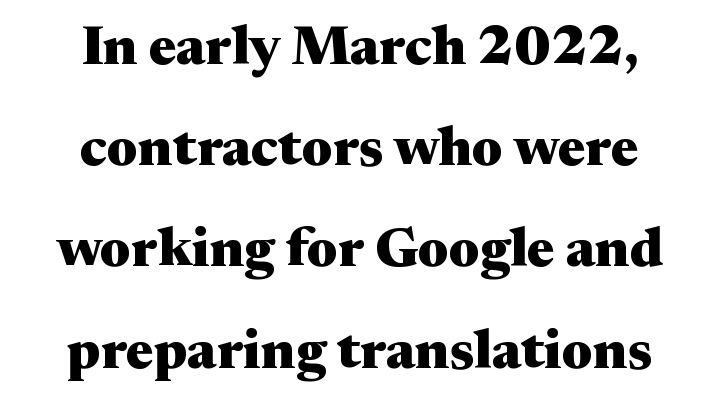
Spacing verdict: proportional, widths tailored to each character. This sample uses an upright cut, with every glyph sitting square on the baseline. You can tell from the footed stems that serif type was used. Weight check: bold — yes, fully. The zone under the glyphs is completely vacant. Caption: standard tracking, unaltered.
